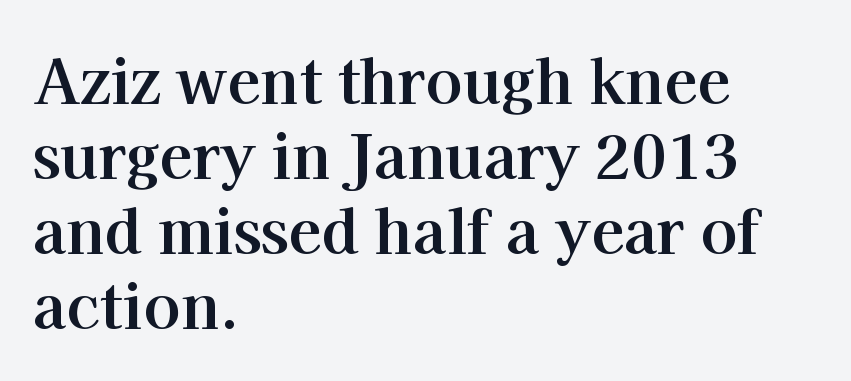
You could not count columns in this text — the font is proportionally spaced. The glyphs in this specimen are seriffed. The paragraph has a hard left edge and a soft right edge. These lines carry a lot of weight — the face is fully bold.
